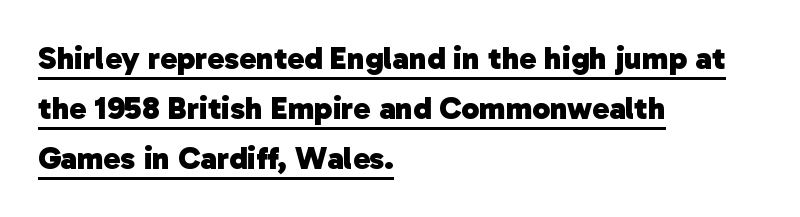
{"serif": "no", "bold": "yes", "weight": "heavy", "width": "normal", "stroke_contrast": "low", "x_height": "medium", "monospaced": "no", "underline": "yes", "align": "left", "line_spacing": "normal", "line_spacing_ratio": 1.57, "letter_spacing": "normal", "letter_spacing_em": 0.0, "glyph_px": 32}
